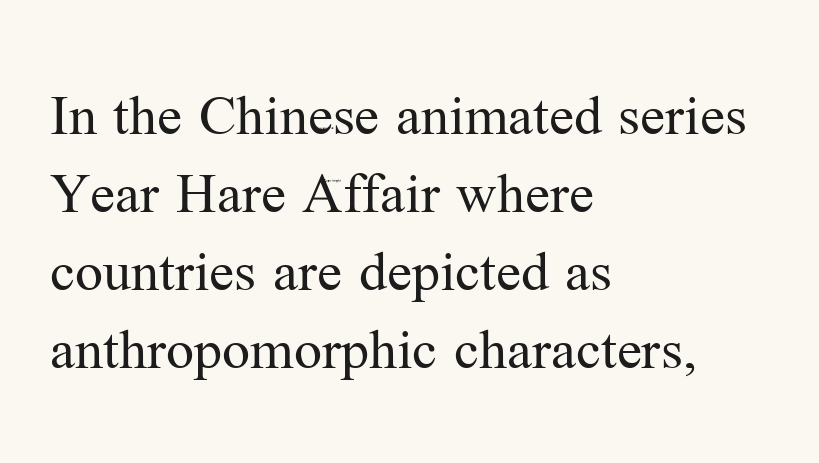
The image shows 62 px regular-weight serif type, upright; set left-aligned, normal line spacing (1.26x), normal letter spacing, not underlined; medium stroke contrast and a medium x-height.
